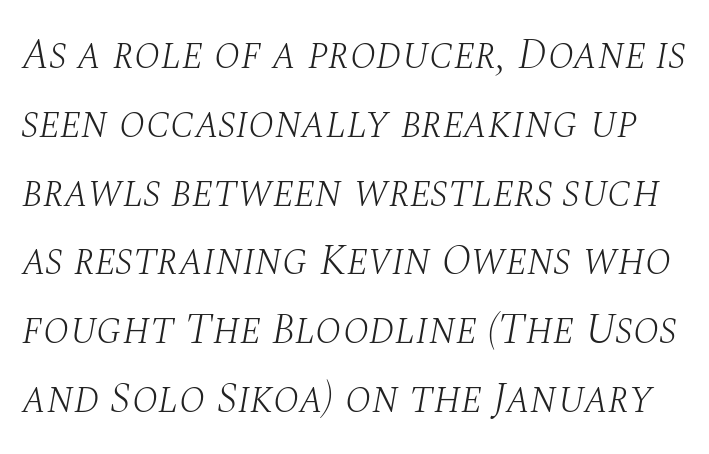
{"serif": "yes", "italic": "yes", "lean": "right", "slant_degrees": 10, "bold": "no", "weight": "light", "width": "normal", "stroke_contrast": "medium", "x_height": "large", "monospaced": "no", "underline": "no", "line_spacing": "normal", "line_spacing_ratio": 1.6, "letter_spacing": "normal", "letter_spacing_em": 0.0, "glyph_px": 43}
